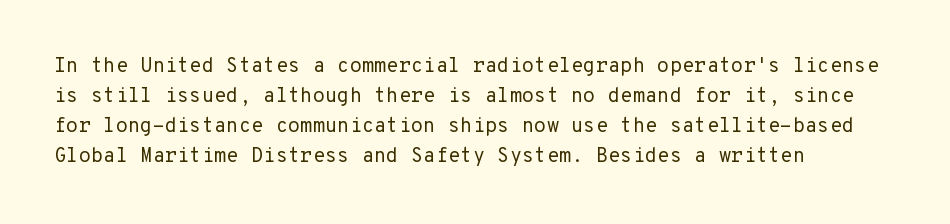
Q: Is the text bold? A: No.
Q: Is the text italic (slanted)? A: No, it is upright.
Q: Is the text underlined? A: No.
Q: How is the paragraph aligned? A: Left-aligned.
Q: Is the spacing between letters normal or unusually wide? A: Normal.
Q: Is the spacing between lines tight, normal or loose? A: Normal.
